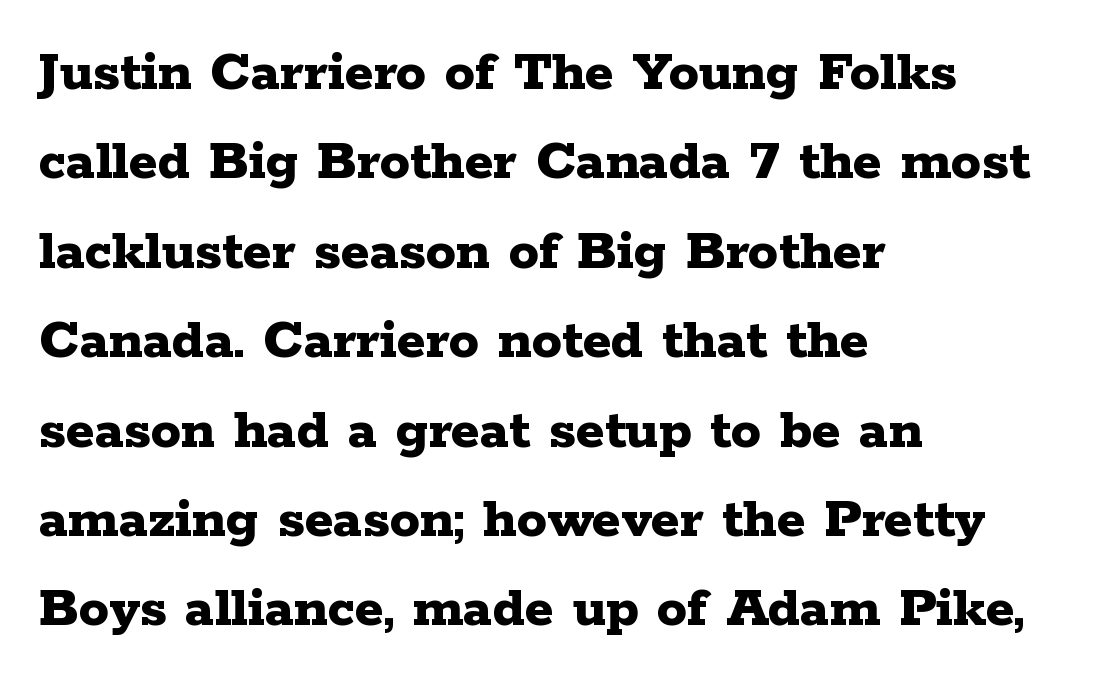
Are there feet on the stems? There are — it's a serif. The space between consecutive lines is moderate. Do the characters align in a grid? No, the font is proportional. Horizontally, the lines are justified to the leading edge only. Strong, thick strokes mark this as bold type.
